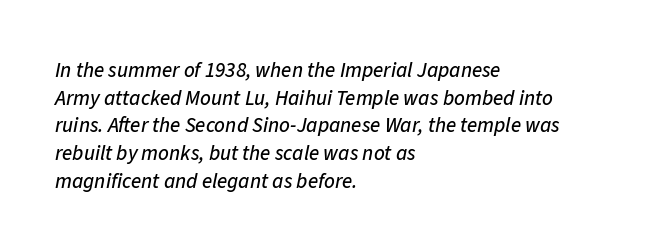
The image shows 21 px text type, italic (leaning right); set left-aligned, normal line spacing (1.32x), normal letter spacing, not underlined.
